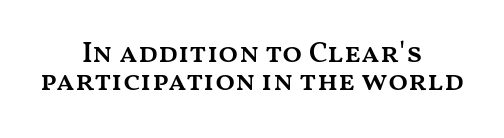
{"italic": "no", "bold": "semi", "weight": "semibold", "width": "wide", "stroke_contrast": "medium", "x_height": "medium", "monospaced": "no", "underline": "no", "align": "center", "line_spacing": "tight", "line_spacing_ratio": 0.98, "letter_spacing": "normal", "letter_spacing_em": 0.0, "glyph_px": 29}
